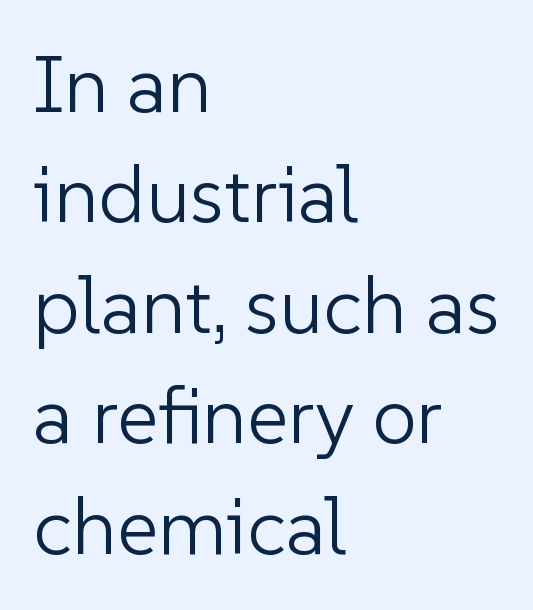
Each letter's strokes conclude bluntly, with no projecting serifs. Tracking value appears to be zero — textbook default spacing. Every row of glyphs begins at an identical x-position on the left. A typesetter would call this proportional, since set widths differ per character.
